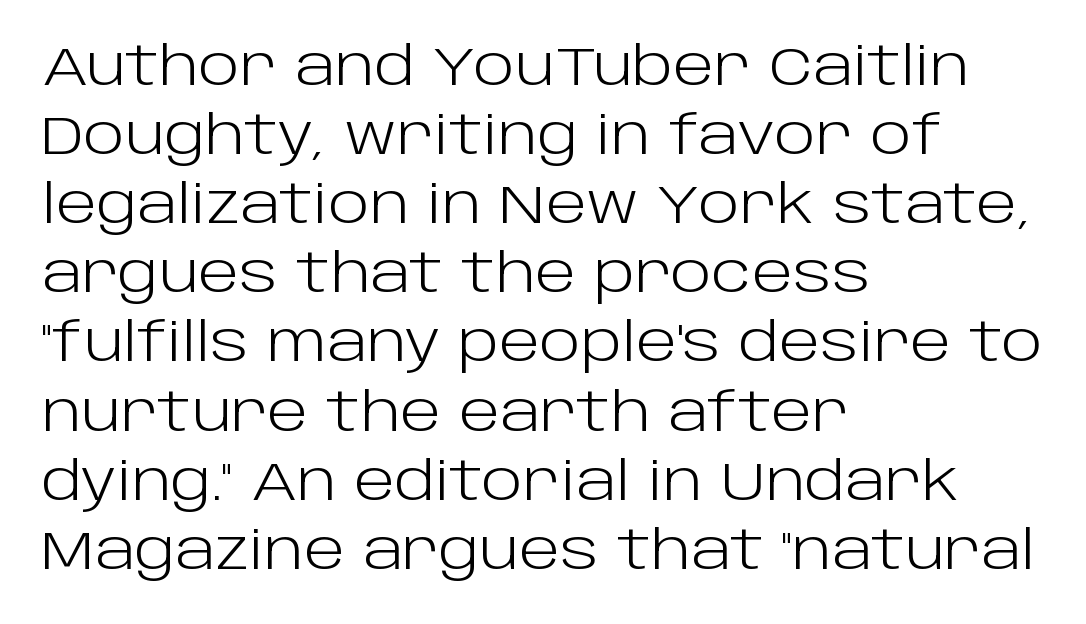
Q: Is the text bold? A: No.
Q: Is the text italic (slanted)? A: No, it is upright.
Q: Is the typeface a serif or a sans-serif typeface? A: Sans-serif.
Q: Is the text underlined? A: No.
Q: How is the paragraph aligned? A: Left-aligned.
Q: Is the spacing between letters normal or unusually wide? A: Normal.
Q: Is the spacing between lines tight, normal or loose? A: Normal.
Q: Width (condensed, normal, or wide)? A: Normal.
Q: Stroke contrast? A: Low.
Q: x-height? A: Large.
Q: Monospaced? A: No.
